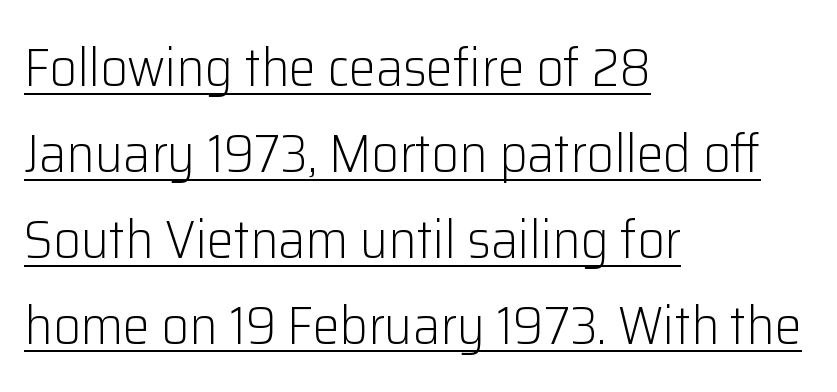
The image shows 54 px light sans-serif type, upright; set left-aligned, normal line spacing (1.59x), normal letter spacing, underlined; low stroke contrast and a medium x-height.
